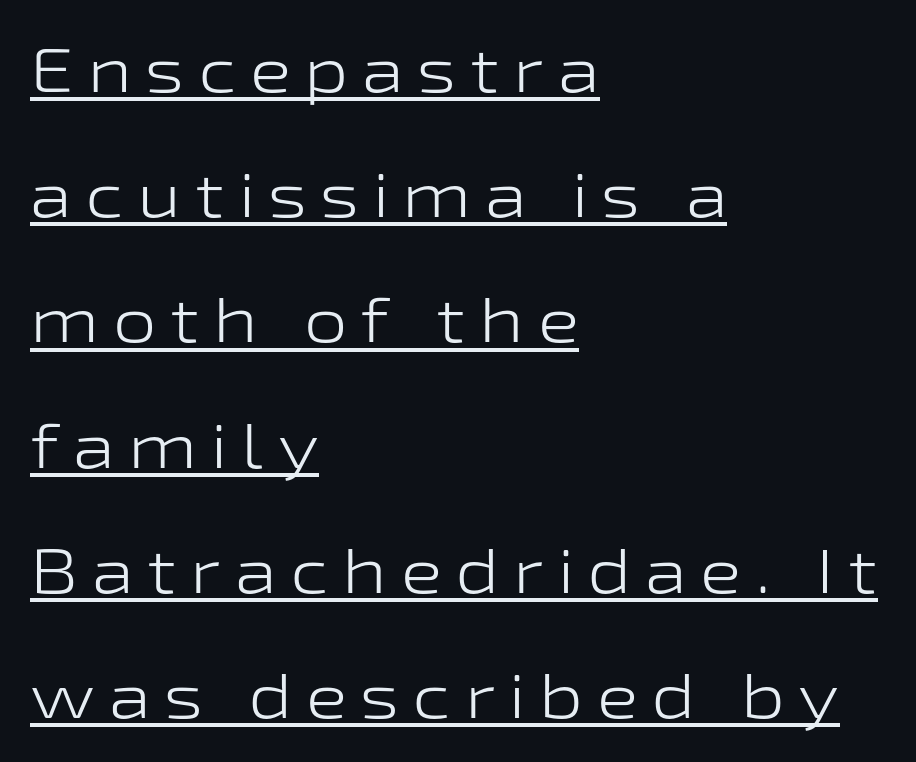
Decoration check: the copy is underlined. The specimen reads as upright at a glance. Letter spacing: wide. The rendering uses natural spacing where letterforms have individual widths. The glyphs in this specimen are sans serif. Is the stroke heavy? The answer is a plain regular-or-lighter.
